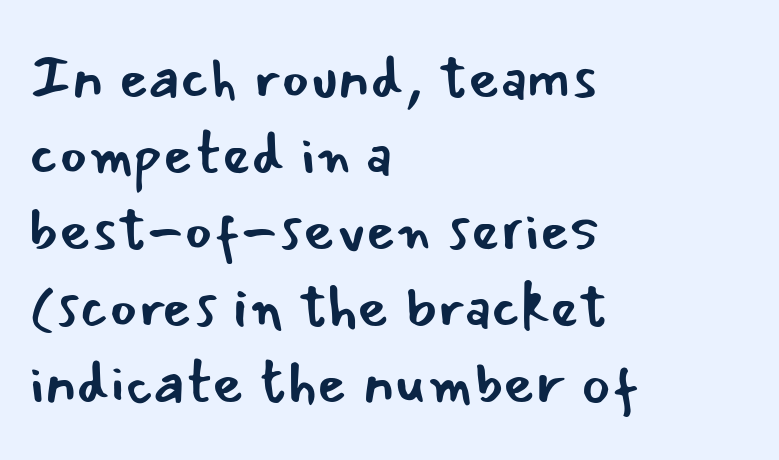
{"serif": "no", "italic": "no", "bold": "no", "weight": "regular", "width": "normal", "stroke_contrast": "low", "x_height": "small", "monospaced": "no", "underline": "no", "align": "left", "line_spacing": "normal", "line_spacing_ratio": 1.25, "letter_spacing": "normal", "letter_spacing_em": 0.0, "glyph_px": 61}
